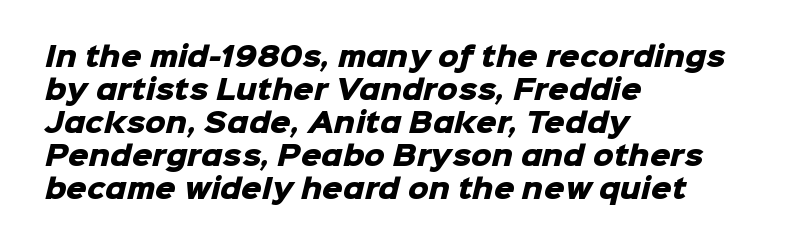
The image shows 26 px bold type; set left-aligned, normal line spacing (1.27x), normal letter spacing, not underlined.
